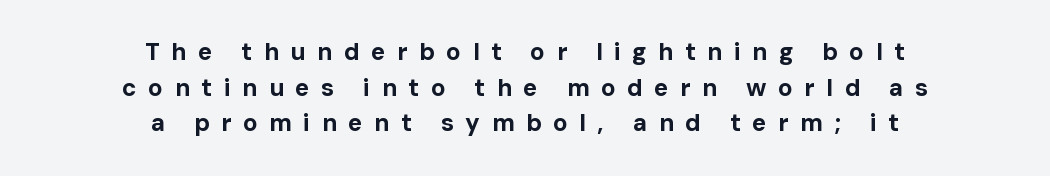
The image shows 24 px bold type, upright; set centered, normal line spacing (1.48x), unusually wide letter spacing (+0.48 em), not underlined.
